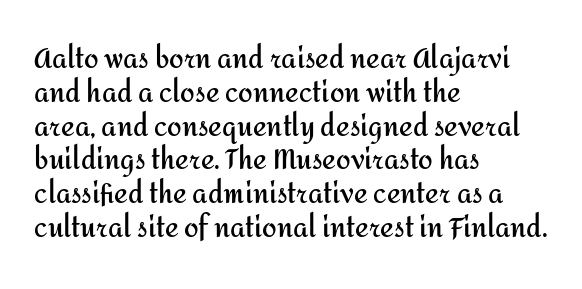
{"italic": "no", "bold": "yes", "underline": "no", "align": "left", "line_spacing": "normal", "line_spacing_ratio": 1.3, "letter_spacing": "normal", "letter_spacing_em": 0.0, "glyph_px": 26}
